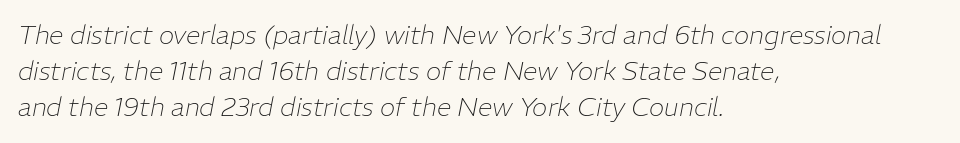
Q: Is the text bold? A: No.
Q: Is the text italic (slanted)? A: Yes, it leans right by about 11 degrees.
Q: Is the text underlined? A: No.
Q: How is the paragraph aligned? A: Left-aligned.
Q: Is the spacing between letters normal or unusually wide? A: Normal.
Q: Is the spacing between lines tight, normal or loose? A: Normal.
